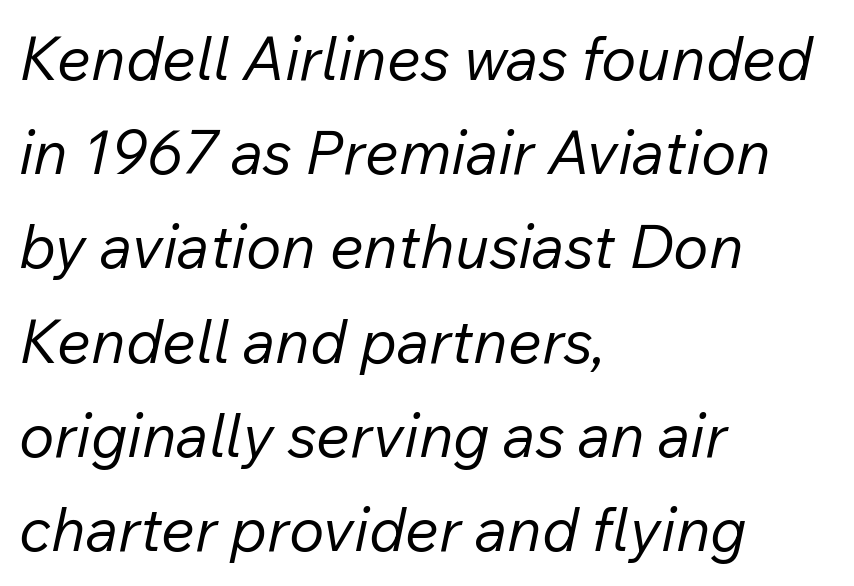
The image shows 60 px regular-weight type, italic (leaning right); set left-aligned, normal line spacing (1.57x), normal letter spacing, not underlined; low stroke contrast and a medium x-height.
